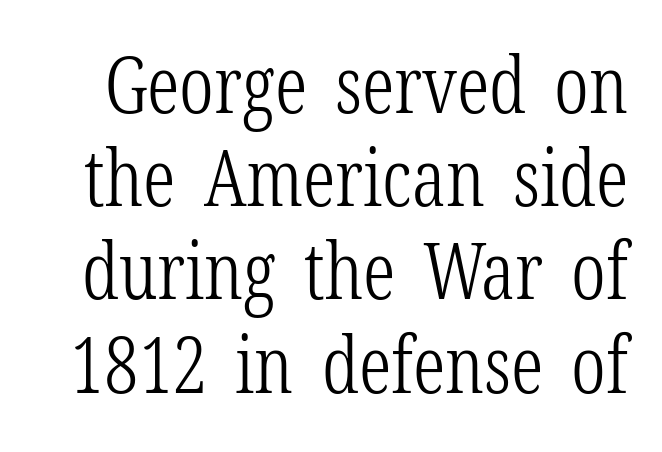
Q: Is the text bold? A: No.
Q: Is the text italic (slanted)? A: No, it is upright.
Q: Is the typeface a serif or a sans-serif typeface? A: Serif.
Q: Is the text underlined? A: No.
Q: Is the spacing between letters normal or unusually wide? A: Normal.
Q: Width (condensed, normal, or wide)? A: Condensed.
Q: Stroke contrast? A: Low.
Q: x-height? A: Medium.
Q: Monospaced? A: No.
